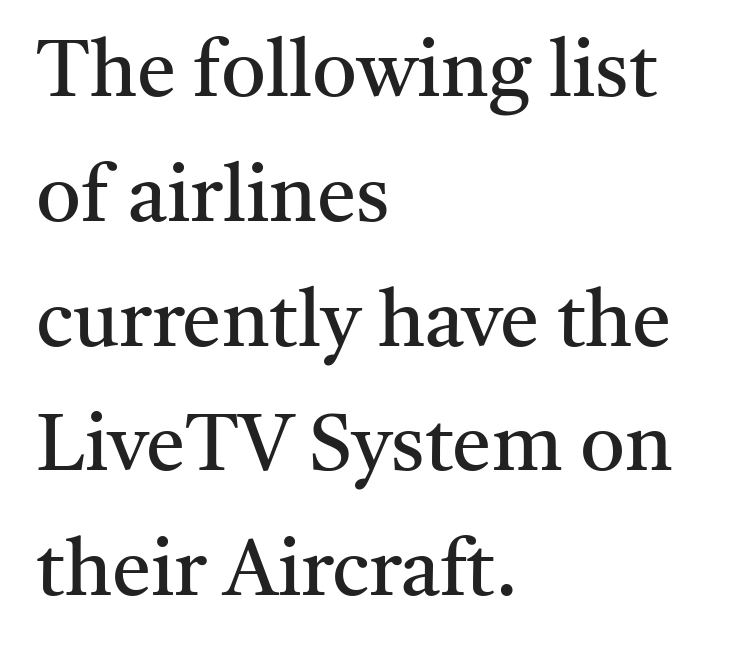
Q: Is the text bold? A: No.
Q: Is the text italic (slanted)? A: No, it is upright.
Q: Is the typeface a serif or a sans-serif typeface? A: Serif.
Q: Is the text underlined? A: No.
Q: How is the paragraph aligned? A: Left-aligned.
Q: Is the spacing between letters normal or unusually wide? A: Normal.
Q: Is the spacing between lines tight, normal or loose? A: Normal.
Q: Width (condensed, normal, or wide)? A: Normal.
Q: Stroke contrast? A: Medium.
Q: x-height? A: Medium.
Q: Monospaced? A: No.
